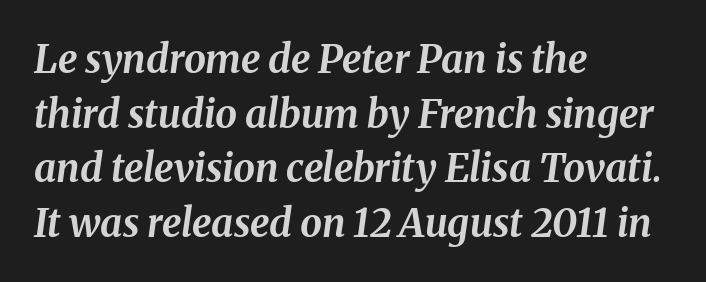
Looks like regular typesetting: each glyph gets only the width it needs. In terms of posture, this sample is oblique. One-word summary of the alignment: left. Caption: standard tracking, unaltered.
